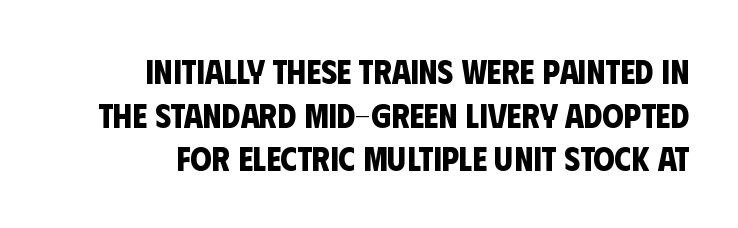
The face used here is proportionally spaced, like ordinary book or web type. Does the weight exceed regular? Yes, all the way to bold. What stands out about the letter spacing? Nothing — it is the standard amount. Clear beneath every line of the passage. A sans-serif font was chosen for this passage. Quick note: interline space is typical.
